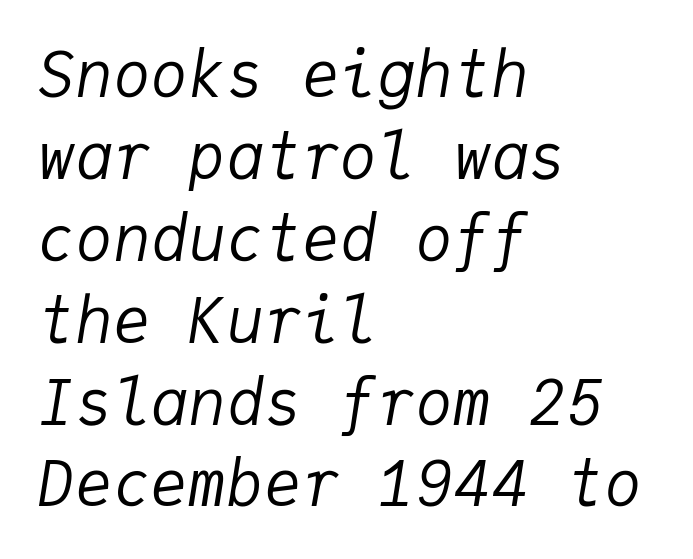
The letters sit at their default tracking, neither squeezed nor spread. The face looks like a standard text weight, possibly lighter. The specimen reads as italic at a glance. Does the copy run flush right? No — it runs flush left. Just letters on the line, the space beneath them empty.
